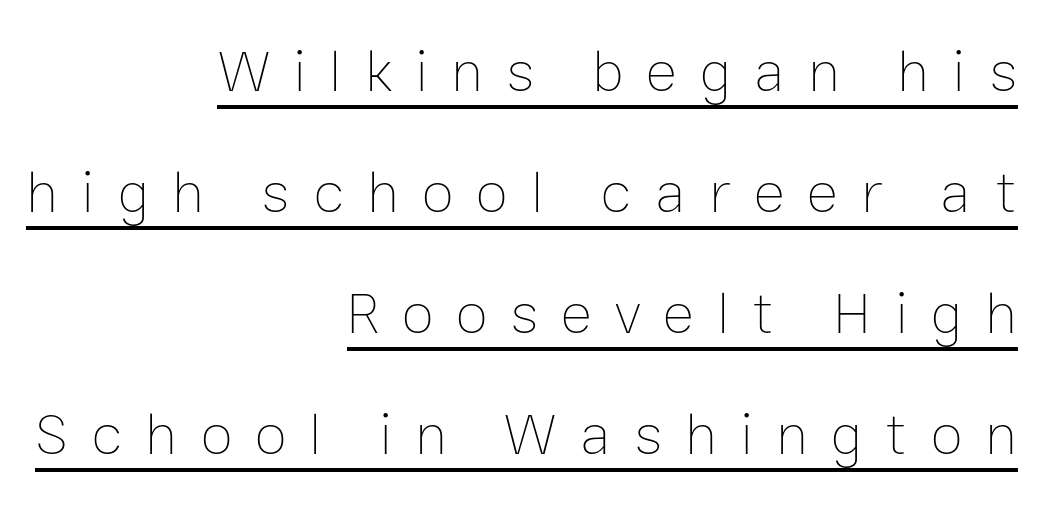
The image shows 59 px thin type, upright; set right-aligned, loose line spacing (2.05x), unusually wide letter spacing (+0.39 em), underlined; low stroke contrast and a medium x-height.
